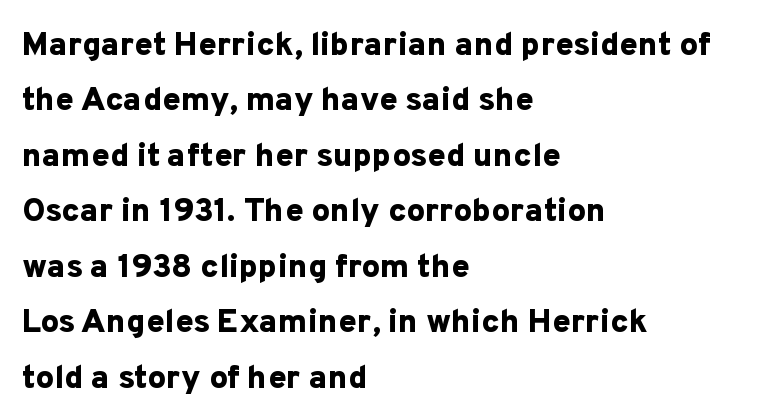
The image shows 33 px bold sans-serif type, upright; set left-aligned, normal line spacing (1.68x), normal letter spacing, not underlined; low stroke contrast and a medium x-height.
